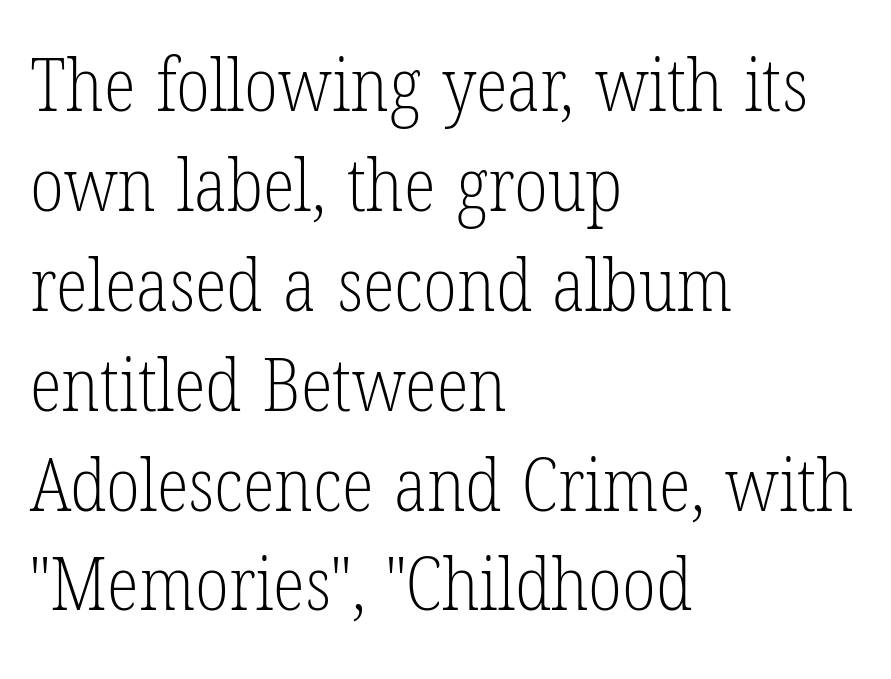
The passage shown is not underscored anywhere. Look at the tracking — it's just the regular setting, nothing added. The font's upright variant was chosen for this text. These lines stack with their left ends in a neat column. Stem width sits at or under what a default text font uses. Letterform terminals end in serifs throughout the passage.
